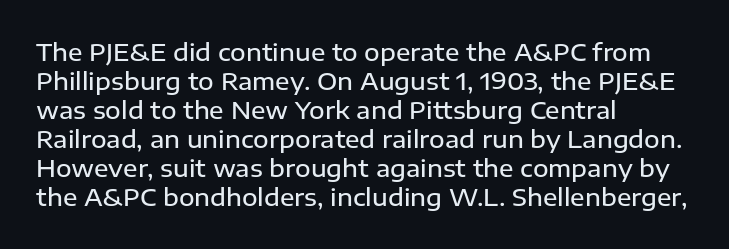
A fair bit of extra ink — the face is semibold, not bold. Reading down the block, your eye returns to a fixed left position each line. Style check: upright. Compared with typical body copy, the letter spacing here is the same. The passage shown is not underscored anywhere.
